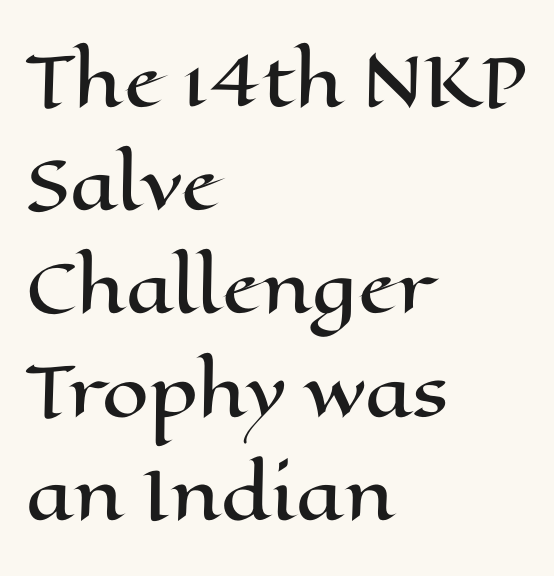
The image shows 67 px wide type, upright; set left-aligned, normal line spacing (1.54x), normal letter spacing, not underlined; high stroke contrast and a medium x-height.
